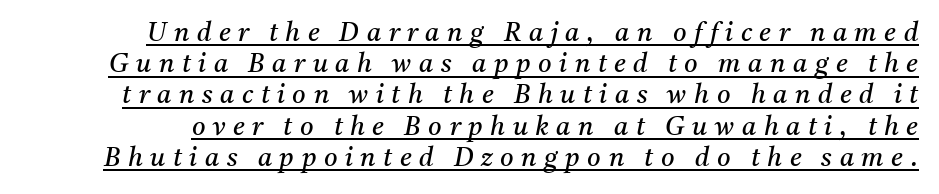
Q: Is the text bold? A: No.
Q: Is the text italic (slanted)? A: Yes, it leans right by about 11 degrees.
Q: Is the text underlined? A: Yes.
Q: Is the spacing between letters normal or unusually wide? A: Unusually wide.
